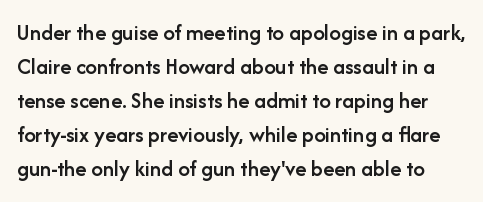
{"italic": "no", "bold": "semi", "underline": "no", "line_spacing": "normal", "line_spacing_ratio": 1.48, "letter_spacing": "normal", "letter_spacing_em": 0.0, "glyph_px": 23}
